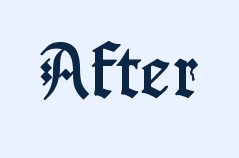
Q: Is the text italic (slanted)? A: No, it is upright.
Q: Is the typeface a serif or a sans-serif typeface? A: Serif.
Q: Is the text underlined? A: No.
Q: Is the spacing between letters normal or unusually wide? A: Normal.
Q: Width (condensed, normal, or wide)? A: Condensed.
Q: Stroke contrast? A: Low.
Q: x-height? A: Medium.
Q: Monospaced? A: No.
